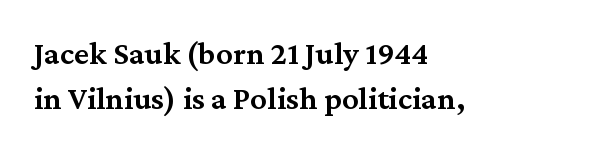
The rendering uses natural spacing where letterforms have individual widths. A serif font was chosen for this passage. These lines carry some extra weight — a demibold, not a full bold. All the whitespace from short lines collects on the right.
